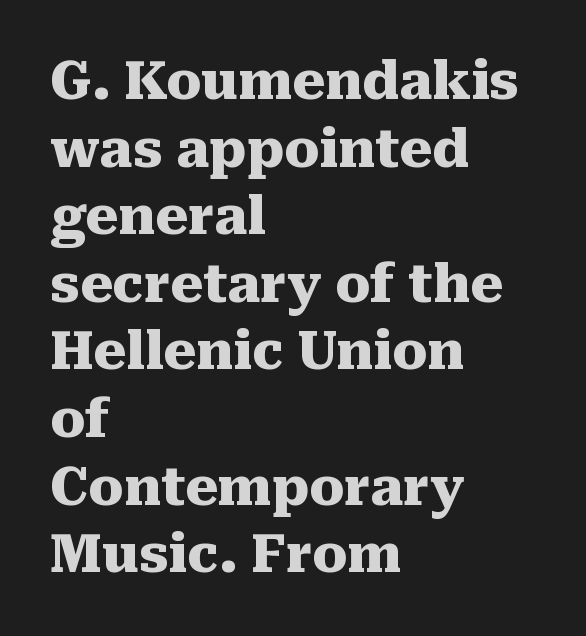
{"serif": "yes", "italic": "no", "bold": "yes", "weight": "heavy", "width": "normal", "stroke_contrast": "medium", "x_height": "medium", "monospaced": "no", "underline": "no", "align": "left", "line_spacing": "normal", "line_spacing_ratio": 1.3, "letter_spacing": "normal", "letter_spacing_em": 0.0, "glyph_px": 52}
